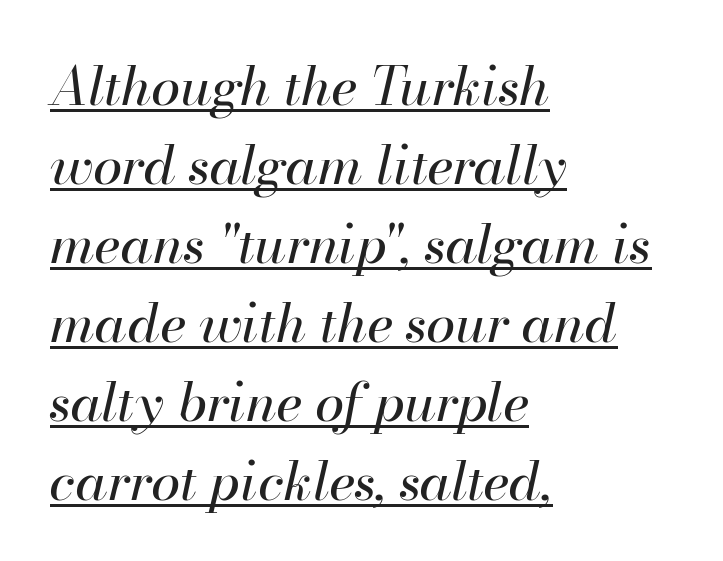
Q: Is the text bold? A: No.
Q: Is the text italic (slanted)? A: Yes, it leans right by about 13 degrees.
Q: Is the text underlined? A: Yes.
Q: How is the paragraph aligned? A: Left-aligned.
Q: Is the spacing between letters normal or unusually wide? A: Normal.
Q: Is the spacing between lines tight, normal or loose? A: Normal.
Q: Width (condensed, normal, or wide)? A: Normal.
Q: Stroke contrast? A: High.
Q: x-height? A: Small.
Q: Monospaced? A: No.
